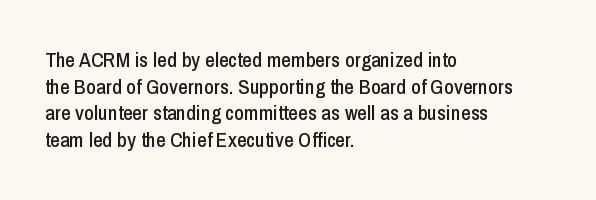
Successive baselines arrive at the customary interval. The space directly below the letters is spotless. The face used here is rendered with its standard letterfit. The rendering anchors every line to the left-hand side.
